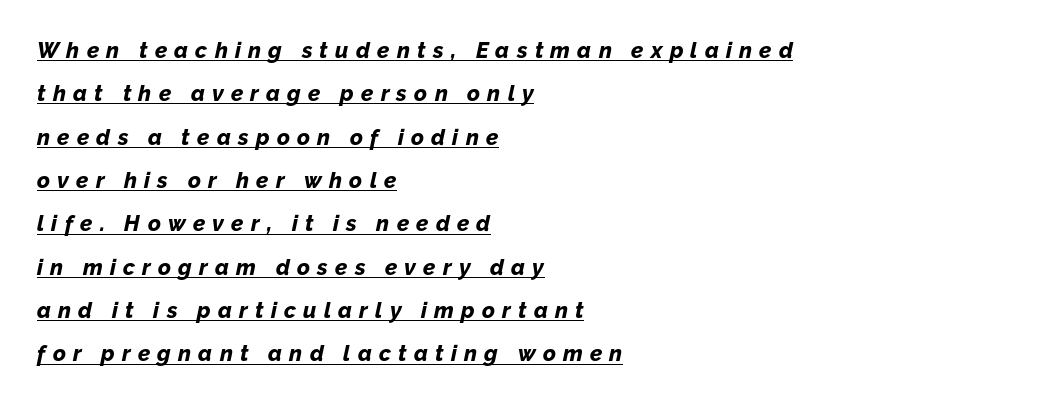
The string is rendered with underlining switched on. Loose tracking; the words dissolve into strings of separated letters. Each new line begins a long way beneath the previous one. Weight: bold.
